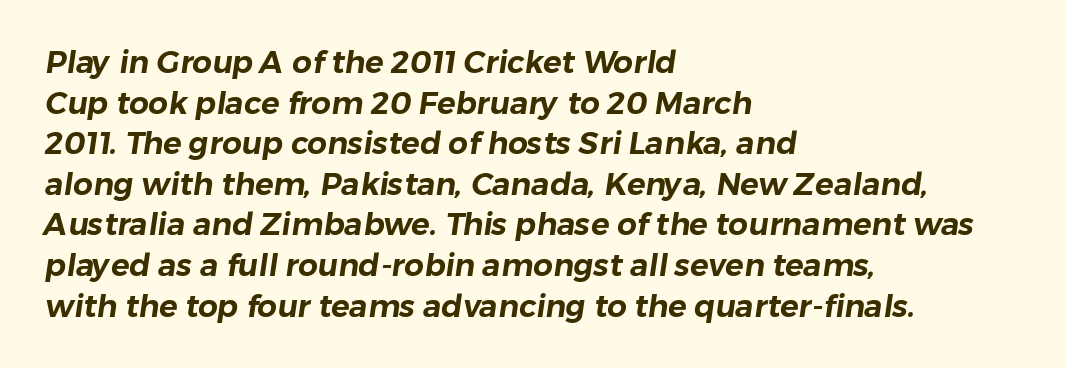
Q: Is the typeface a serif or a sans-serif typeface? A: Sans-serif.
Q: Is the text underlined? A: No.
Q: How is the paragraph aligned? A: Left-aligned.
Q: Is the spacing between letters normal or unusually wide? A: Normal.
Q: Is the spacing between lines tight, normal or loose? A: Normal.
Q: Width (condensed, normal, or wide)? A: Normal.
Q: Stroke contrast? A: Low.
Q: x-height? A: Medium.
Q: Monospaced? A: No.
